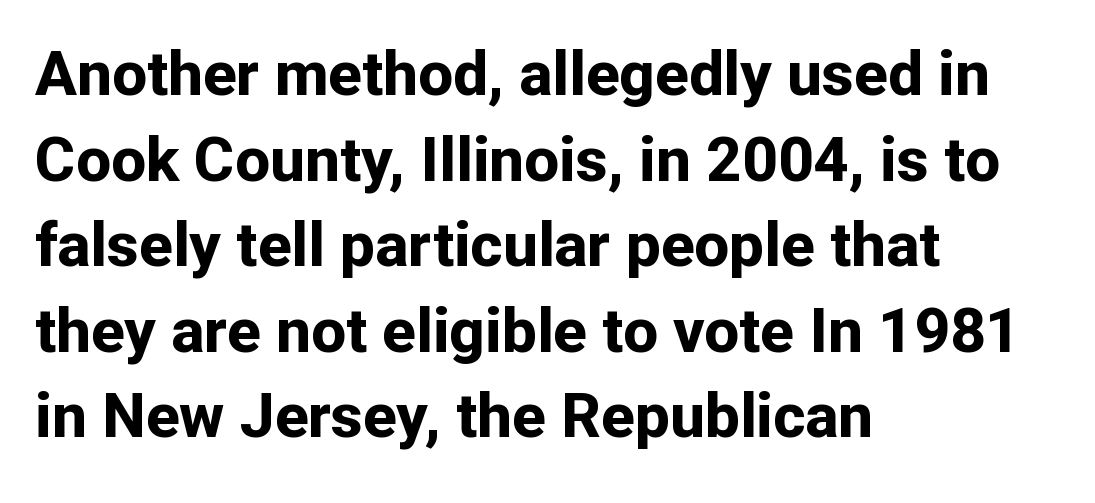
Q: Is the text bold? A: Yes.
Q: Is the text italic (slanted)? A: No, it is upright.
Q: Is the typeface a serif or a sans-serif typeface? A: Sans-serif.
Q: Is the text underlined? A: No.
Q: How is the paragraph aligned? A: Left-aligned.
Q: Is the spacing between letters normal or unusually wide? A: Normal.
Q: Is the spacing between lines tight, normal or loose? A: Normal.
Q: Width (condensed, normal, or wide)? A: Normal.
Q: Stroke contrast? A: Low.
Q: x-height? A: Medium.
Q: Monospaced? A: No.
